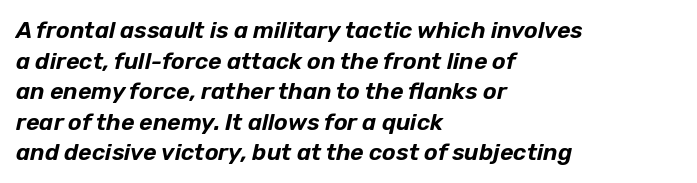
The image shows 23 px text type, italic (leaning right); set left-aligned, normal line spacing (1.33x), normal letter spacing, not underlined.
